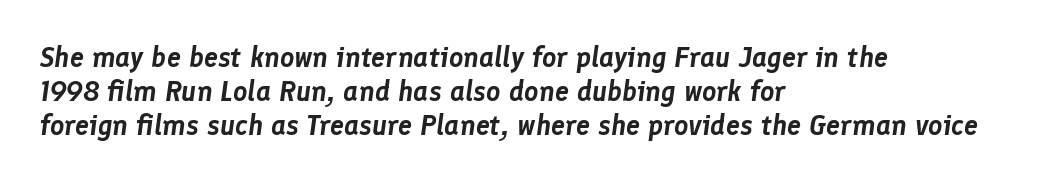
{"italic": "yes", "lean": "right", "slant_degrees": 8, "width": "normal", "stroke_contrast": "low", "x_height": "medium", "monospaced": "no", "underline": "no", "align": "left", "line_spacing_ratio": 1.22, "letter_spacing": "normal", "letter_spacing_em": 0.0, "glyph_px": 28}
